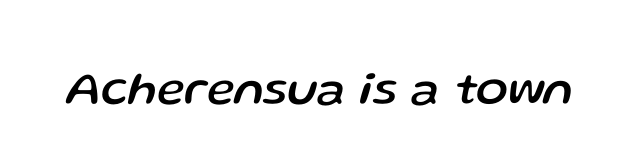
The image shows 47 px text type, italic (leaning right); set normal letter spacing, not underlined; low stroke contrast and a medium x-height.
